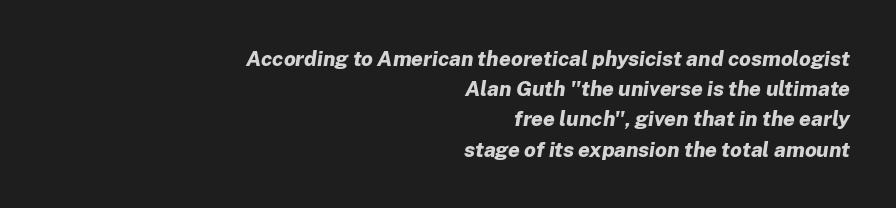
The image shows 21 px bold type, italic (leaning right); set right-aligned, normal line spacing (1.44x), normal letter spacing, not underlined.
